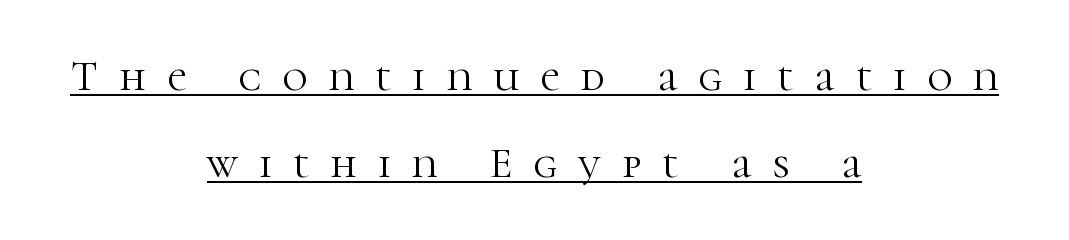
The image shows 43 px light serif type, upright; set centered, loose line spacing (2.02x), unusually wide letter spacing (+0.49 em), underlined; high stroke contrast and a medium x-height.
